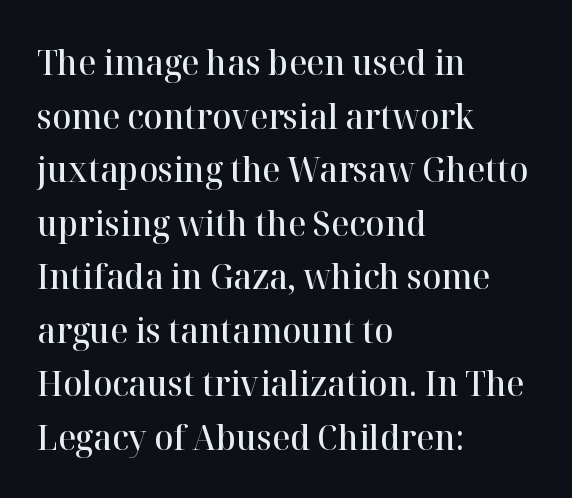
{"serif": "yes", "italic": "no", "bold": "semi", "weight": "semibold", "width": "normal", "stroke_contrast": "high", "x_height": "medium", "monospaced": "no", "underline": "no", "align": "left", "line_spacing": "normal", "line_spacing_ratio": 1.53, "letter_spacing": "normal", "letter_spacing_em": 0.0, "glyph_px": 35}
